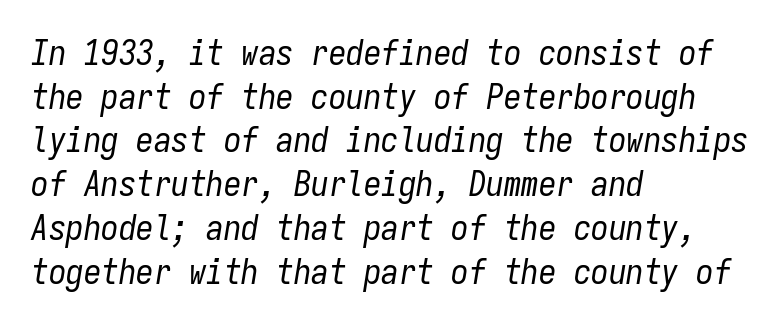
Is the stroke heavy? The answer is a plain regular-or-lighter. Which margin do the lines hug? The left one — the right edge is uneven. This sample uses plain, unmodified letter spacing. The block of text has a typical density, with ordinary space between rows.
